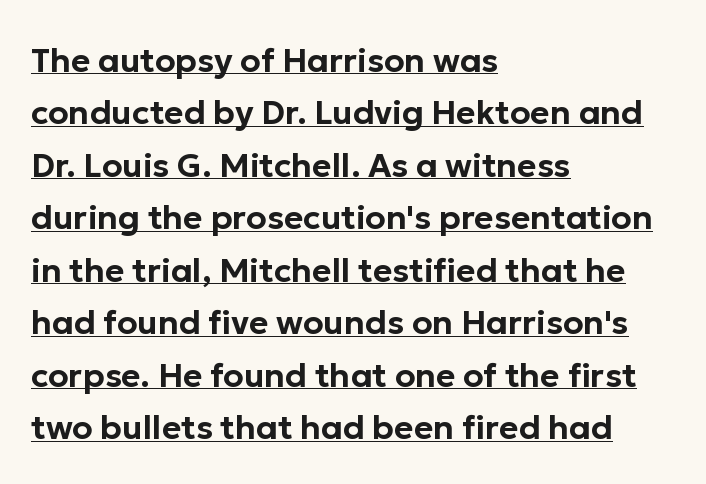
Q: Is the text italic (slanted)? A: No, it is upright.
Q: Is the typeface a serif or a sans-serif typeface? A: Sans-serif.
Q: Is the text underlined? A: Yes.
Q: How is the paragraph aligned? A: Left-aligned.
Q: Is the spacing between letters normal or unusually wide? A: Normal.
Q: Is the spacing between lines tight, normal or loose? A: Normal.
Q: Width (condensed, normal, or wide)? A: Normal.
Q: Stroke contrast? A: Low.
Q: x-height? A: Medium.
Q: Monospaced? A: No.
